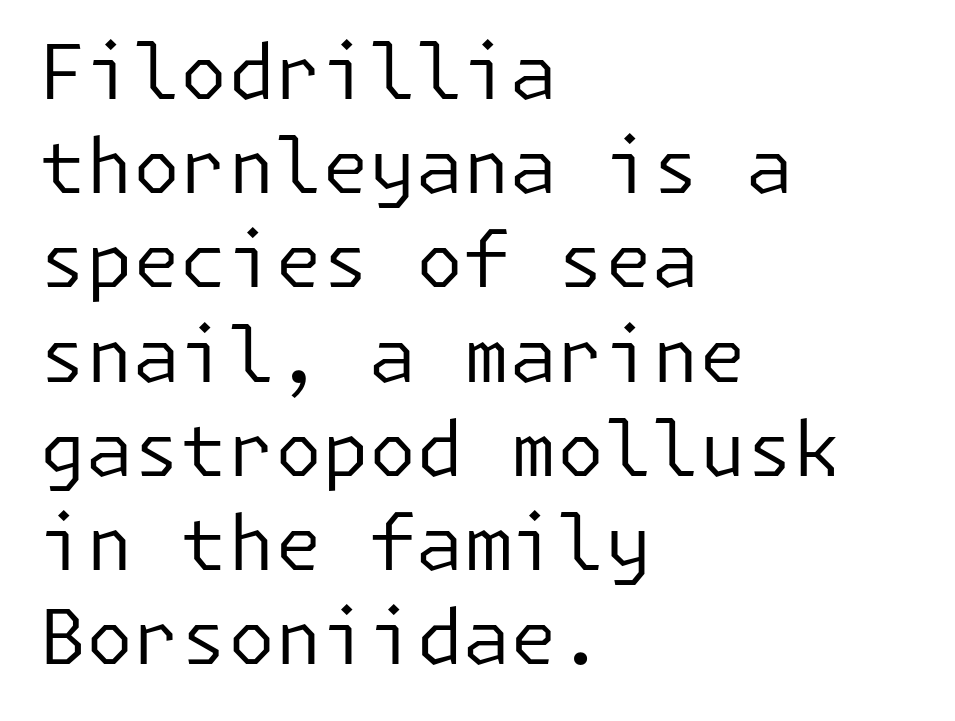
Q: Is the text bold? A: No.
Q: Is the text italic (slanted)? A: No, it is upright.
Q: Is the typeface a serif or a sans-serif typeface? A: Sans-serif.
Q: Is the text underlined? A: No.
Q: How is the paragraph aligned? A: Left-aligned.
Q: Is the spacing between letters normal or unusually wide? A: Normal.
Q: Width (condensed, normal, or wide)? A: Normal.
Q: Stroke contrast? A: Low.
Q: x-height? A: Medium.
